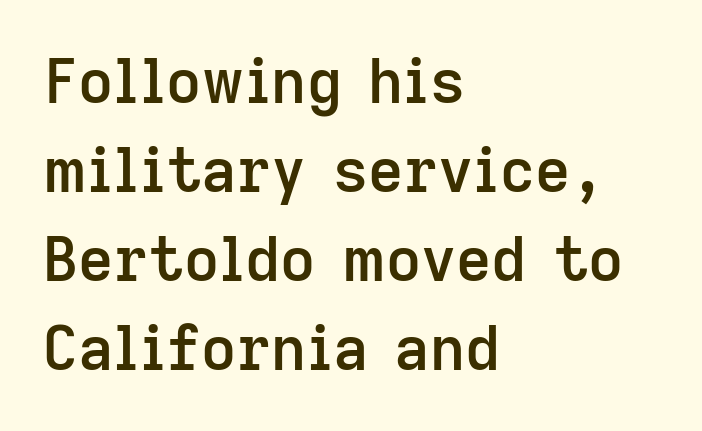
The image shows 61 px semibold sans-serif type, upright; set left-aligned, normal line spacing (1.46x), normal letter spacing, not underlined; low stroke contrast and a medium x-height.
